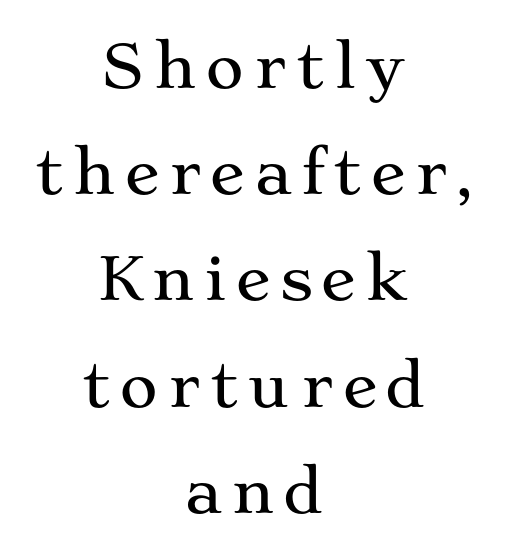
Q: Is the text italic (slanted)? A: No, it is upright.
Q: Is the typeface a serif or a sans-serif typeface? A: Serif.
Q: Is the text underlined? A: No.
Q: How is the paragraph aligned? A: Centered.
Q: Width (condensed, normal, or wide)? A: Wide.
Q: Stroke contrast? A: Medium.
Q: x-height? A: Medium.
Q: Monospaced? A: No.
